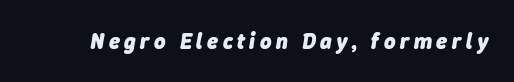
The tracking reads as deliberately expanded to a designer's eye. The axis of the letterforms is tilted away from vertical. The sample has been set heavy, in full bold. Check the space under the baseline: it is left empty.
